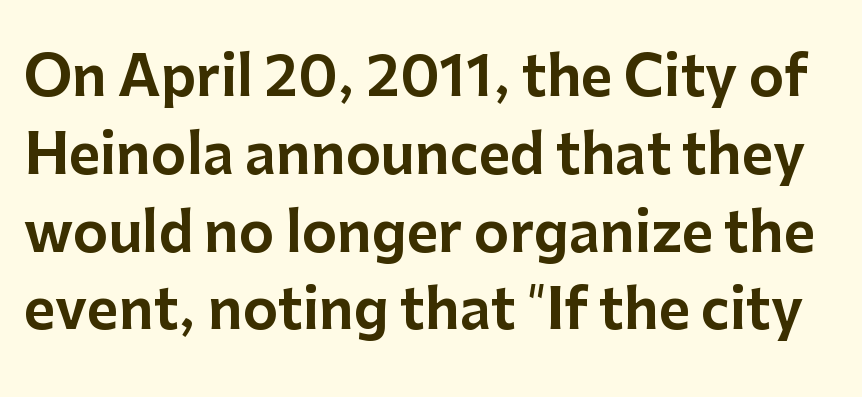
Typographically, this falls in the sans-serif category. Each letter keeps its own natural width here, so spacing adapts to shape. Compared with typical paragraphs, the rows here are spaced about the same. The specimen reads as upright at a glance.
